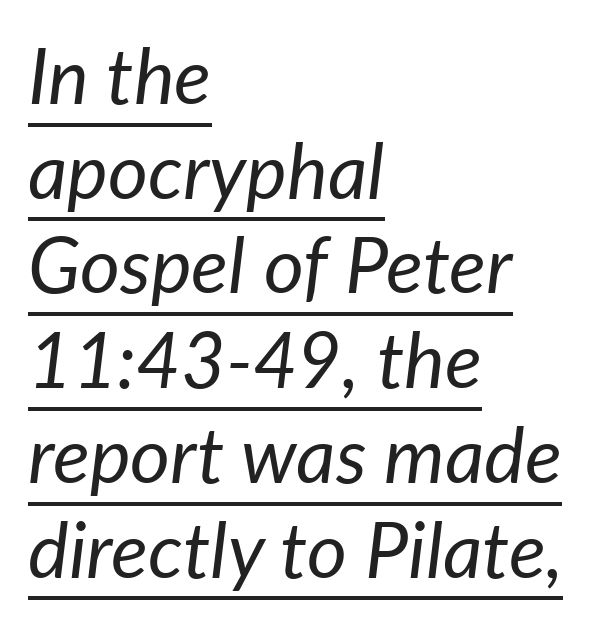
{"italic": "yes", "lean": "right", "slant_degrees": 7, "bold": "no", "weight": "regular", "width": "normal", "stroke_contrast": "low", "x_height": "medium", "monospaced": "no", "underline": "yes", "align": "left", "line_spacing_ratio": 1.23, "letter_spacing": "normal", "letter_spacing_em": 0.0, "glyph_px": 77}
